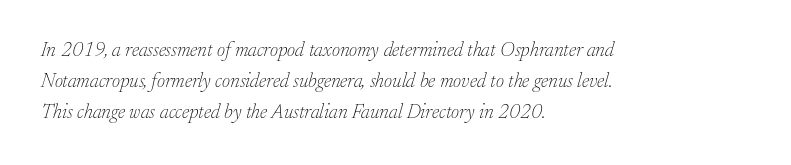
Q: Is the text bold? A: No.
Q: Is the text italic (slanted)? A: Yes, it leans right by about 17 degrees.
Q: Is the text underlined? A: No.
Q: How is the paragraph aligned? A: Left-aligned.
Q: Is the spacing between letters normal or unusually wide? A: Normal.
Q: Is the spacing between lines tight, normal or loose? A: Normal.
